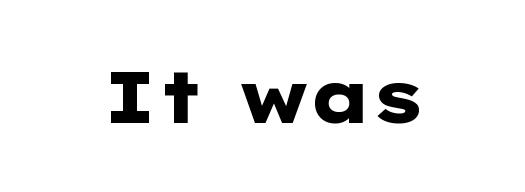
The image shows 73 px heavy, wide sans-serif type, upright; set normal letter spacing, not underlined; low stroke contrast and a medium x-height.
